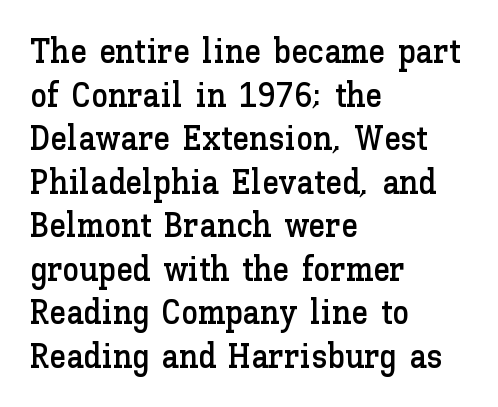
Students, note that the glyphs here touch the page at normal intervals. Is there much room between lines? A standard amount, neither cramped nor airy. Looks like regular typesetting: each glyph gets only the width it needs. The baseline area is clear.
